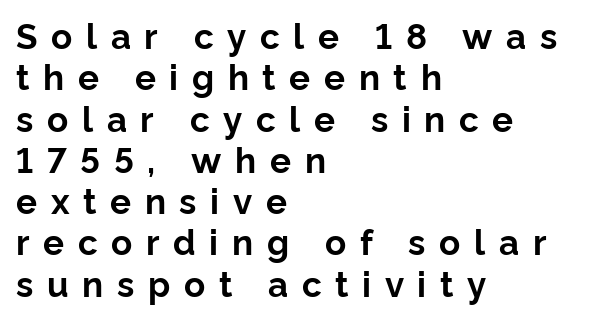
The image shows 35 px bold sans-serif type, upright; set left-aligned, line spacing 1.18x, unusually wide letter spacing (+0.39 em), not underlined; low stroke contrast and a medium x-height.
